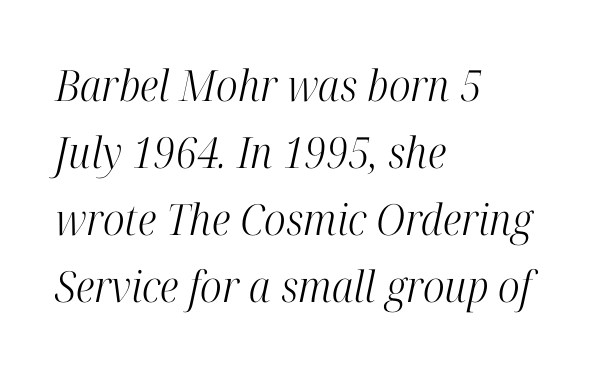
This sample has the flowing, uneven cadence of proportional lettering. The compositor pushed each line to the left boundary. The words here are not underlined. Italic? Definitely — the glyphs are oblique. The leading is moderate, giving the passage an even texture. Does extra space separate the letters? No, they use regular spacing.
